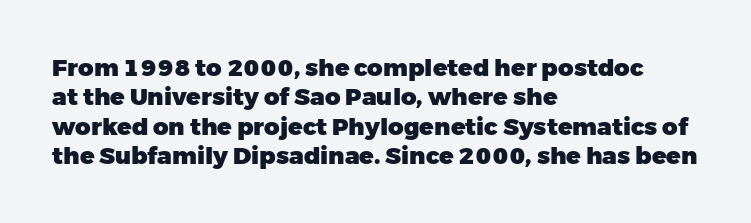
The image shows 24 px bold type, upright; set left-aligned, line spacing 1.22x, normal letter spacing, not underlined.
